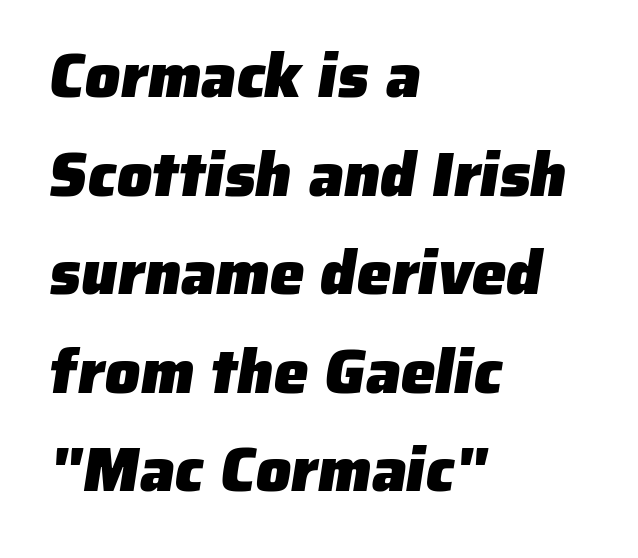
Q: Is the text bold? A: Yes.
Q: Is the typeface a serif or a sans-serif typeface? A: Sans-serif.
Q: Is the text underlined? A: No.
Q: How is the paragraph aligned? A: Left-aligned.
Q: Is the spacing between letters normal or unusually wide? A: Normal.
Q: Is the spacing between lines tight, normal or loose? A: Normal.
Q: Width (condensed, normal, or wide)? A: Normal.
Q: Stroke contrast? A: Low.
Q: x-height? A: Medium.
Q: Monospaced? A: No.
